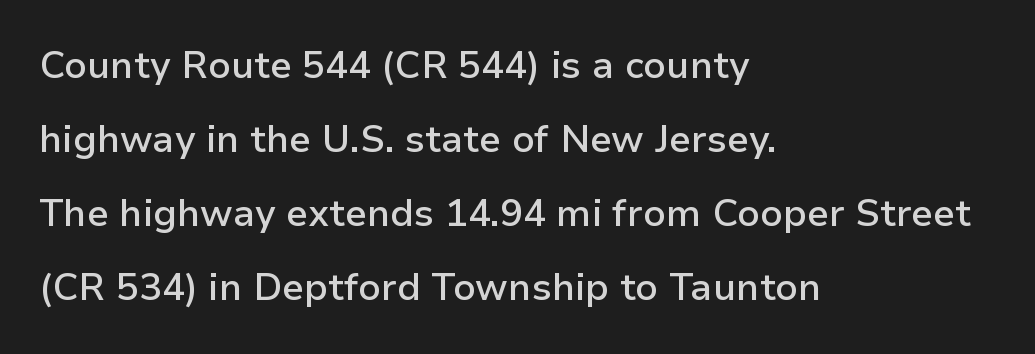
Q: Is the text bold? A: Semi-bold.
Q: Is the text italic (slanted)? A: No, it is upright.
Q: Is the typeface a serif or a sans-serif typeface? A: Sans-serif.
Q: Is the text underlined? A: No.
Q: How is the paragraph aligned? A: Left-aligned.
Q: Is the spacing between letters normal or unusually wide? A: Normal.
Q: Is the spacing between lines tight, normal or loose? A: Loose.
Q: Width (condensed, normal, or wide)? A: Normal.
Q: Stroke contrast? A: Low.
Q: x-height? A: Medium.
Q: Monospaced? A: No.
